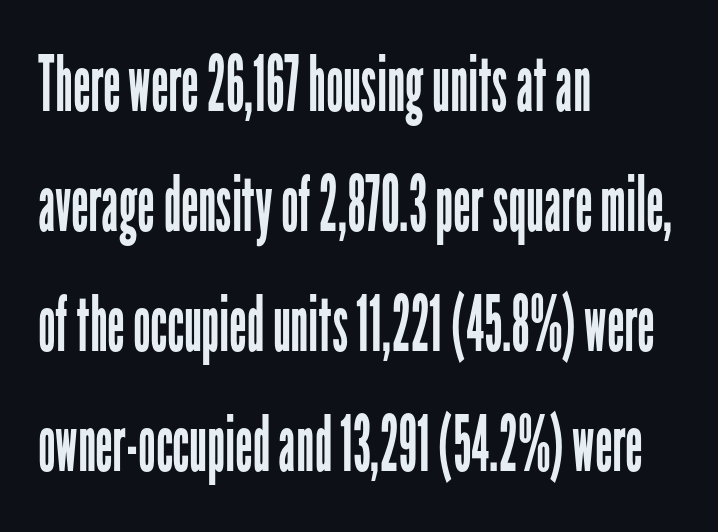
Clear beneath every line of the passage. What's the leading like? Ordinary, nothing unusual. Characters remain perfectly vertical along every line. The face used here is a sans, in the tradition of grotesques and geometrics.
